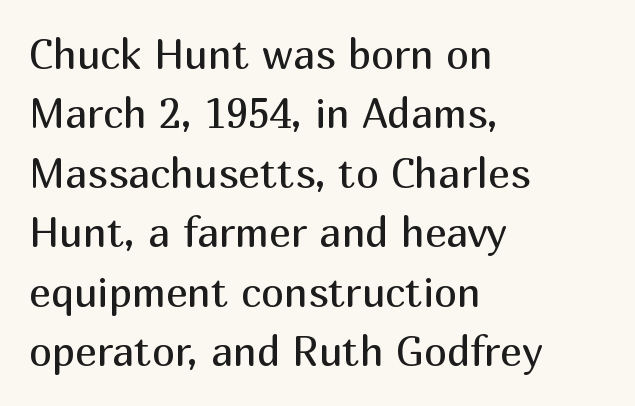
Q: Is the text bold? A: No.
Q: Is the text italic (slanted)? A: No, it is upright.
Q: Is the typeface a serif or a sans-serif typeface? A: Sans-serif.
Q: Is the text underlined? A: No.
Q: How is the paragraph aligned? A: Left-aligned.
Q: Is the spacing between letters normal or unusually wide? A: Normal.
Q: Is the spacing between lines tight, normal or loose? A: Normal.
Q: Width (condensed, normal, or wide)? A: Normal.
Q: Stroke contrast? A: Medium.
Q: x-height? A: Medium.
Q: Monospaced? A: No.
